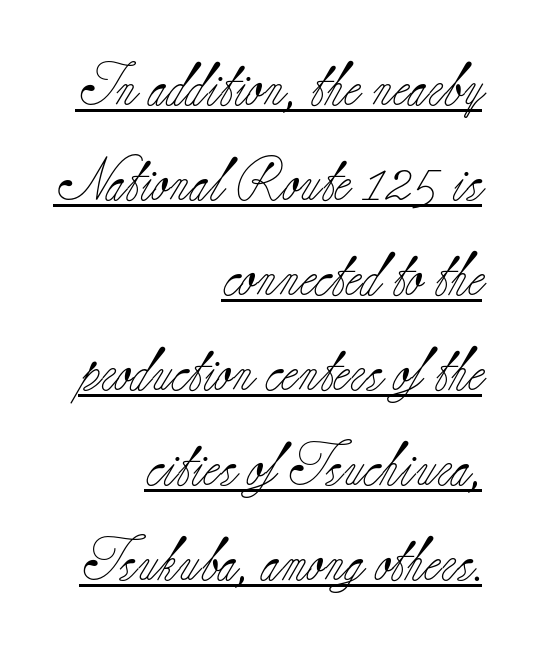
Q: Is the text bold? A: No.
Q: Is the text italic (slanted)? A: Yes.
Q: Is the typeface a serif or a sans-serif typeface? A: Serif.
Q: Is the text underlined? A: Yes.
Q: How is the paragraph aligned? A: Right-aligned.
Q: Is the spacing between letters normal or unusually wide? A: Normal.
Q: Is the spacing between lines tight, normal or loose? A: Loose.
Q: Width (condensed, normal, or wide)? A: Normal.
Q: Stroke contrast? A: Low.
Q: x-height? A: Small.
Q: Monospaced? A: No.
